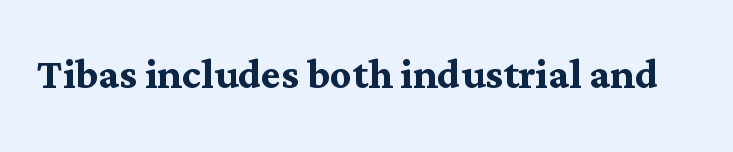
The image shows 53 px semibold serif type, upright; set normal letter spacing, not underlined; medium stroke contrast and a medium x-height.
